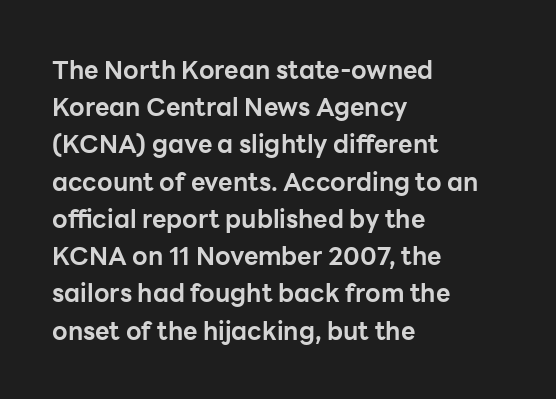
Italic: no, the glyphs are upright roman. Weight: bold. A typesetter would call this zero additional tracking. Does the copy run flush right? No — it runs flush left. In terms of leading, this rendering sits right in the middle. Quick note: underline off.
